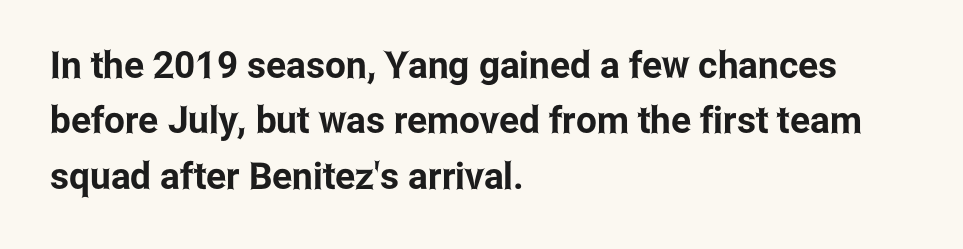
Q: Is the text italic (slanted)? A: No, it is upright.
Q: Is the typeface a serif or a sans-serif typeface? A: Sans-serif.
Q: Is the text underlined? A: No.
Q: How is the paragraph aligned? A: Left-aligned.
Q: Is the spacing between letters normal or unusually wide? A: Normal.
Q: Is the spacing between lines tight, normal or loose? A: Normal.
Q: Width (condensed, normal, or wide)? A: Condensed.
Q: Stroke contrast? A: Low.
Q: x-height? A: Medium.
Q: Monospaced? A: No.
